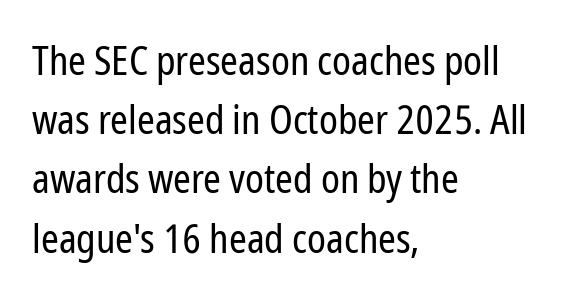
A normal amount of white space separates one row of letters from the next. The strip under each line holds only bare page. Where is the straight margin? On the left. Note: no serifs on the glyphs. Is this a fixed-width face? No — the glyphs have proportional, varying widths.
